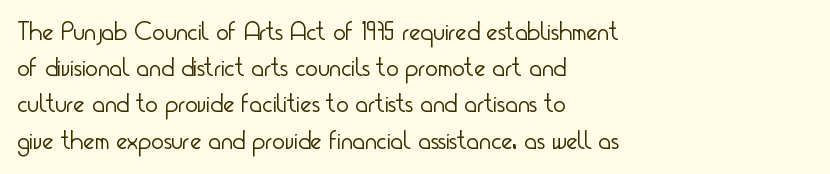
The image shows 27 px text type, upright; set left-aligned, normal line spacing (1.34x), normal letter spacing, not underlined.
